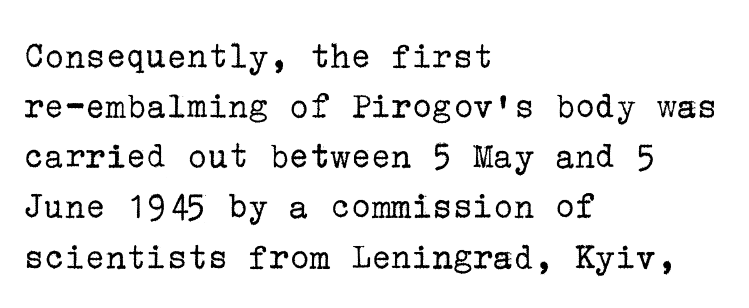
Q: Is the text bold? A: No.
Q: Is the text italic (slanted)? A: No, it is upright.
Q: Is the typeface a serif or a sans-serif typeface? A: Serif.
Q: Is the text underlined? A: No.
Q: How is the paragraph aligned? A: Left-aligned.
Q: Is the spacing between letters normal or unusually wide? A: Normal.
Q: Is the spacing between lines tight, normal or loose? A: Normal.
Q: Width (condensed, normal, or wide)? A: Normal.
Q: Stroke contrast? A: Low.
Q: x-height? A: Medium.
